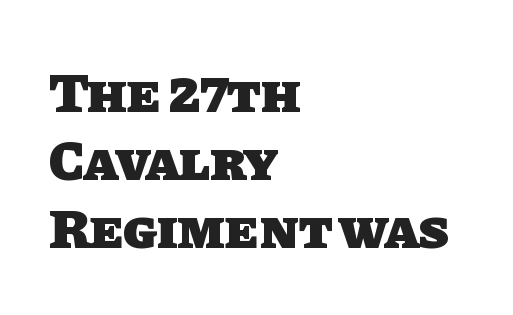
Typographically, this falls in the sans-serif category. The typesetter chose a ragged-right arrangement here. Letters rest on an invisible, unmarked baseline. Each word holds together tightly as a unit, with standard inter-letter gaps.
